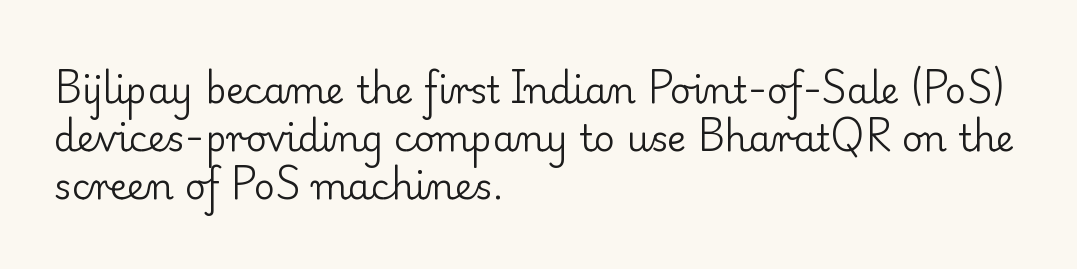
Q: Is the text bold? A: No.
Q: Is the text italic (slanted)? A: No, it is upright.
Q: Is the typeface a serif or a sans-serif typeface? A: Serif.
Q: Is the text underlined? A: No.
Q: How is the paragraph aligned? A: Left-aligned.
Q: Is the spacing between letters normal or unusually wide? A: Normal.
Q: Is the spacing between lines tight, normal or loose? A: Normal.
Q: Width (condensed, normal, or wide)? A: Normal.
Q: Stroke contrast? A: Low.
Q: x-height? A: Small.
Q: Monospaced? A: No.
